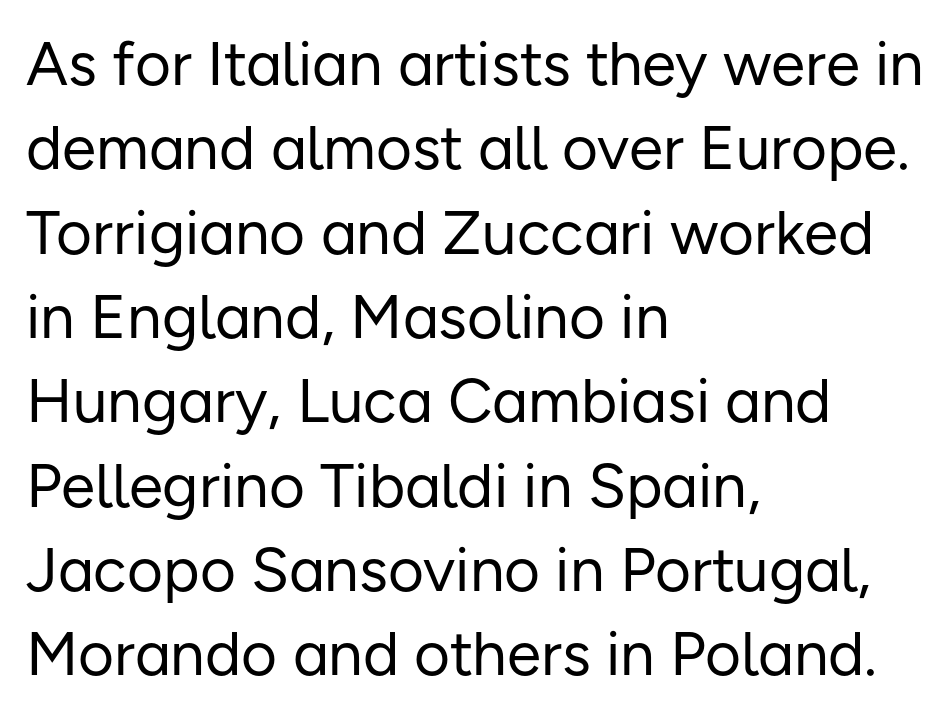
Q: Is the text bold? A: No.
Q: Is the text italic (slanted)? A: No, it is upright.
Q: Is the typeface a serif or a sans-serif typeface? A: Sans-serif.
Q: Is the text underlined? A: No.
Q: How is the paragraph aligned? A: Left-aligned.
Q: Is the spacing between letters normal or unusually wide? A: Normal.
Q: Is the spacing between lines tight, normal or loose? A: Normal.
Q: Width (condensed, normal, or wide)? A: Normal.
Q: Stroke contrast? A: Low.
Q: x-height? A: Medium.
Q: Monospaced? A: No.
